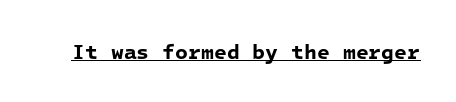
The image shows 21 px bold type; set normal letter spacing, underlined.
